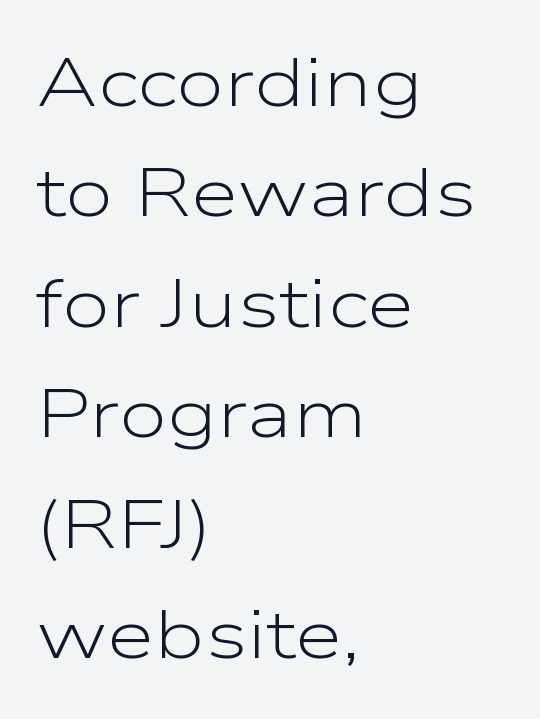
This sample has the flowing, uneven cadence of proportional lettering. Words float on clear page, feet unadorned. Default kerning and tracking; the words read as compact shapes. This is not heavy type; no bold has been used.
